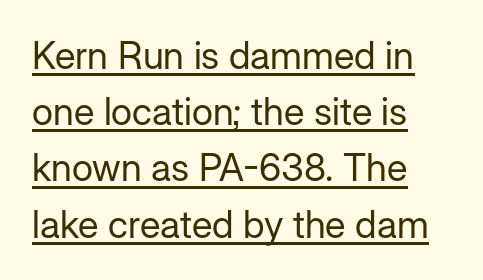
These lines sit exactly where default settings would place them. The letterforms sit shoulder to shoulder at normal distance. Each letter keeps its own natural width here, so spacing adapts to shape. Ink coverage per letter is moderate at most.
